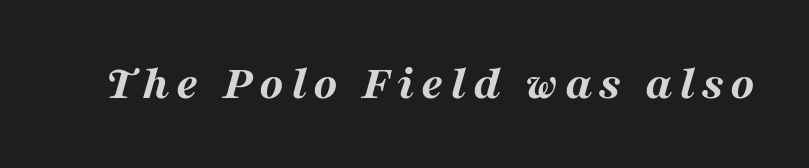
Heft: maximum for text — a bold. Slant detected: the letters are inclined. Is this a fixed-width face? No — the glyphs have proportional, varying widths. Any mark beneath the type? The region is blank.
